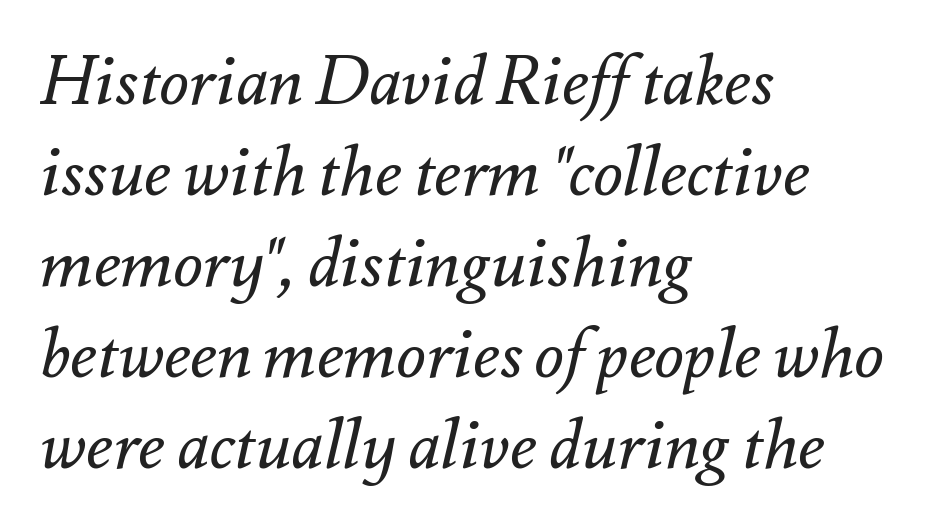
The image shows 68 px regular-weight type, italic (leaning right); set left-aligned, normal line spacing (1.34x), normal letter spacing, not underlined; medium stroke contrast and a small x-height.
